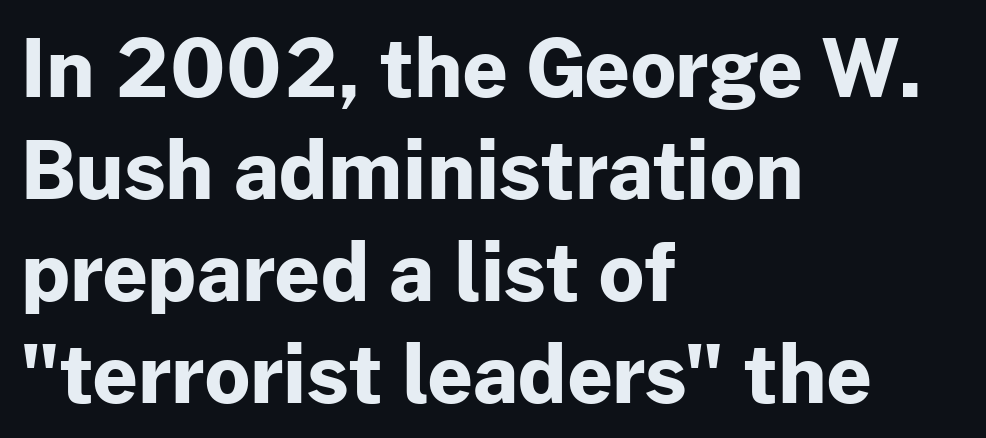
Typographic density is high because the face is bold. Horizontally, the lines are justified to the leading edge only. Character widths vary here, with narrow letters taking less room than wide ones. Italic: no, the glyphs are upright roman.
